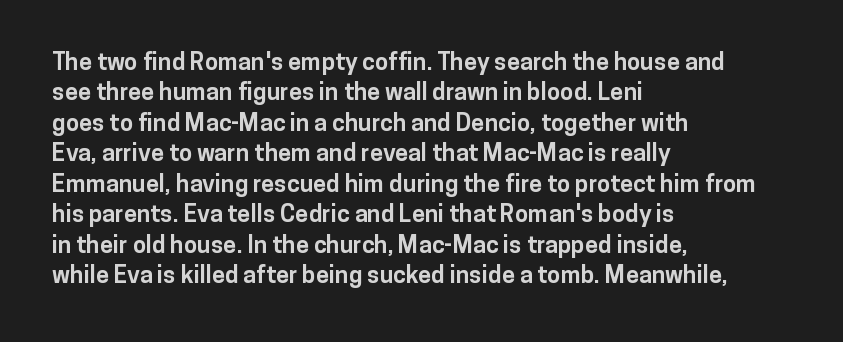
The image shows 24 px bold type, upright; set left-aligned, normal line spacing (1.27x), normal letter spacing, not underlined.
